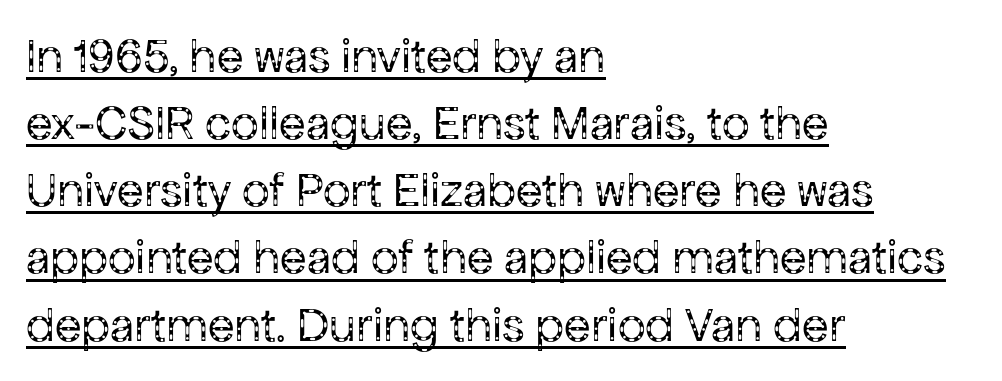
You can tell it's not italic because the verticals are truly vertical. These lines sit exactly where default settings would place them. Spacing verdict: proportional, widths tailored to each character. Is this a sans? Yes — the strokes have no serifs. This sample uses plain, unmodified letter spacing.
